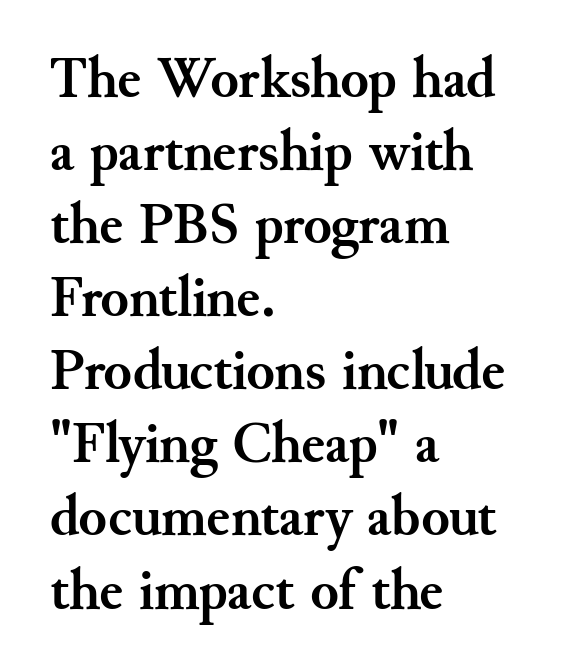
The image shows 58 px semibold serif type, upright; set left-aligned, normal line spacing (1.26x), normal letter spacing, not underlined; medium stroke contrast and a small x-height.
